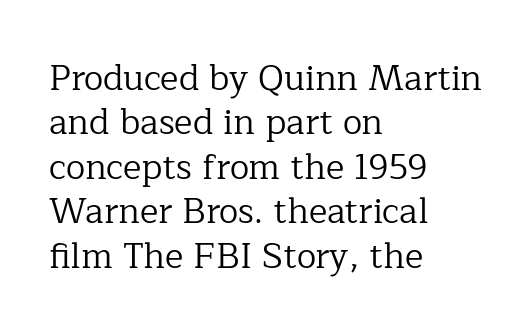
{"serif": "yes", "italic": "no", "bold": "no", "weight": "regular", "width": "normal", "stroke_contrast": "low", "x_height": "medium", "monospaced": "no", "underline": "no", "align": "left", "line_spacing": "normal", "line_spacing_ratio": 1.27, "letter_spacing": "normal", "letter_spacing_em": 0.0, "glyph_px": 35}
